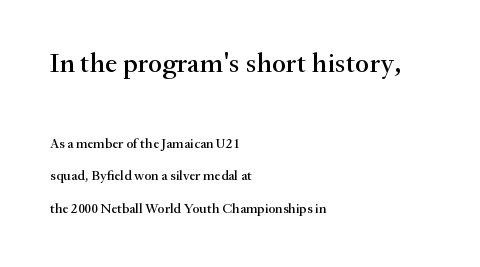
Q: Is the text italic (slanted)? A: No, it is upright.
Q: Is the typeface a serif or a sans-serif typeface? A: Serif.
Q: Is the text underlined? A: No.
Q: How is the paragraph aligned? A: Left-aligned.
Q: Is the spacing between letters normal or unusually wide? A: Normal.
Q: Is the spacing between lines tight, normal or loose? A: Loose.
Q: Which block of text is set in a larger size, the first (top) or the second (bottom)? A: The first (top) one.
Q: Width (condensed, normal, or wide)? A: Normal.
Q: Stroke contrast? A: Medium.
Q: x-height? A: Small.
Q: Monospaced? A: No.
